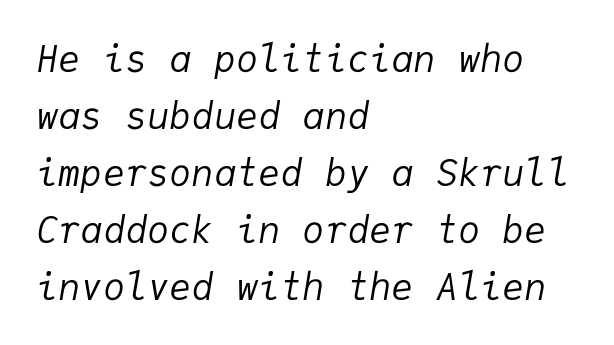
The image shows 37 px regular-weight type, italic (leaning right), monospaced; set left-aligned, normal line spacing (1.54x), normal letter spacing, not underlined; low stroke contrast and a medium x-height.
